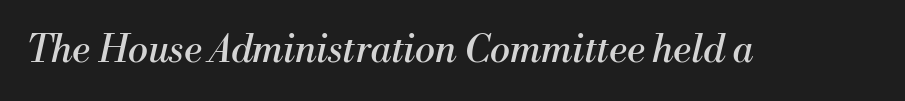
Think of a printed novel: that variable character pitch is what you see here. Note: serifs present on the glyphs. Stem width sits at or under what a default text font uses. Type without underlining.
